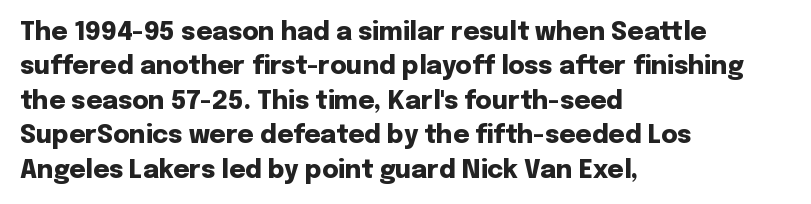
Q: Is the text bold? A: Yes.
Q: Is the text italic (slanted)? A: No, it is upright.
Q: Is the text underlined? A: No.
Q: How is the paragraph aligned? A: Left-aligned.
Q: Is the spacing between letters normal or unusually wide? A: Normal.
Q: Is the spacing between lines tight, normal or loose? A: Normal.
